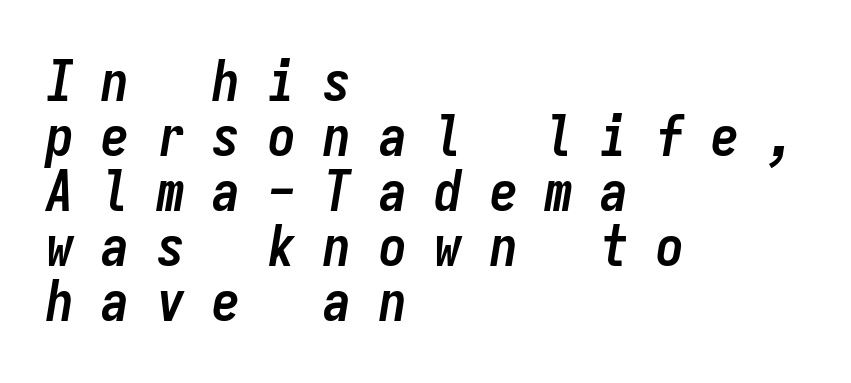
The image shows 56 px semibold, condensed type, italic (leaning right), monospaced; set left-aligned, tight line spacing (0.98x), unusually wide letter spacing (+0.49 em), not underlined; low stroke contrast and a medium x-height.
